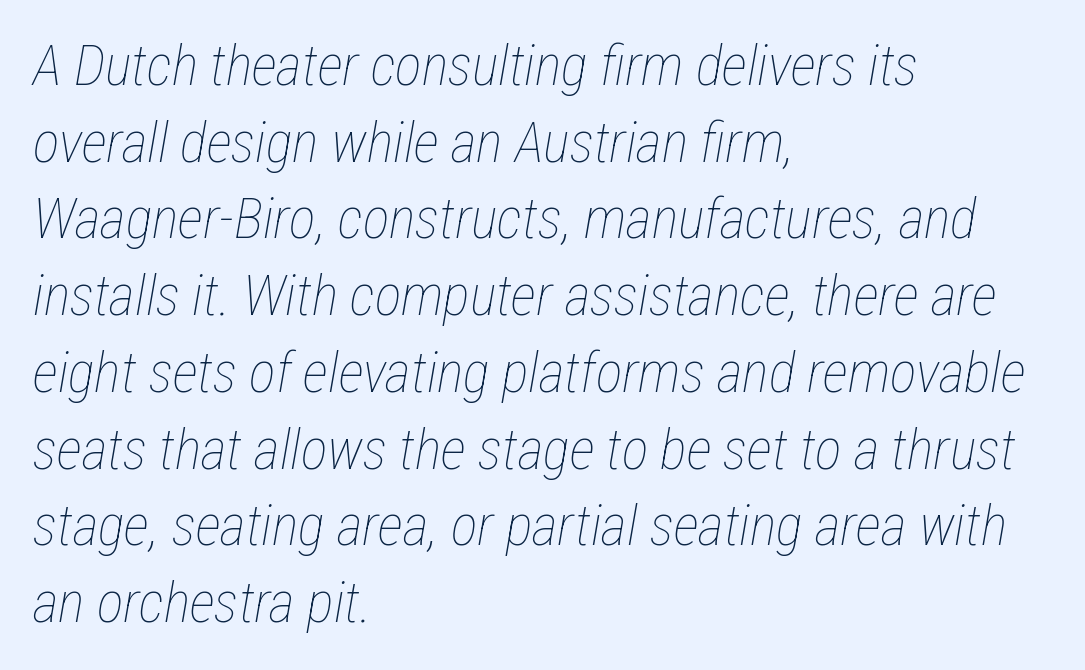
Layout note: lines flush left. Glyph-to-glyph distance matches everyday printed text. The letters advance in unequal steps, a hallmark of proportional type. This is oblique type, the kind used for emphasis or titles. Bare-footed words on every line.
